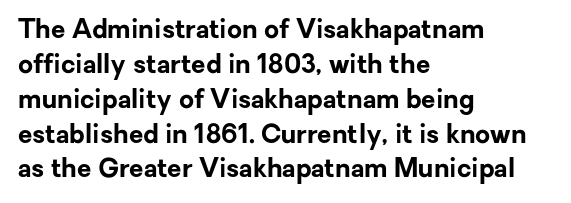
The image shows 26 px bold type, upright; set left-aligned, normal line spacing (1.34x), normal letter spacing, not underlined.
